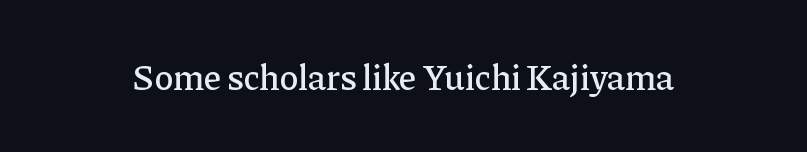
The image shows 36 px serif type, upright; set normal letter spacing, not underlined; low stroke contrast and a medium x-height.
